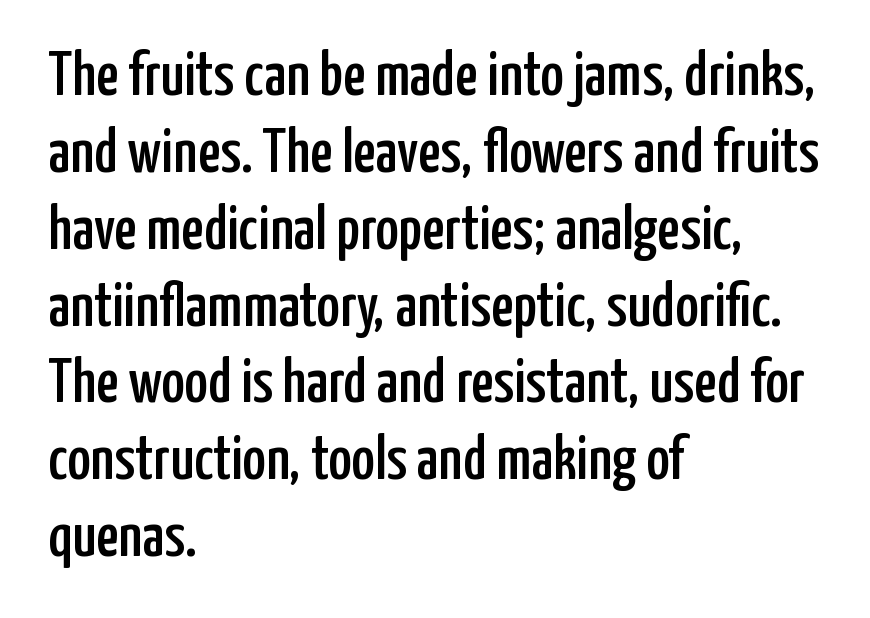
{"serif": "no", "italic": "no", "width": "condensed", "stroke_contrast": "low", "x_height": "medium", "monospaced": "no", "underline": "no", "align": "left", "line_spacing_ratio": 1.22, "letter_spacing": "normal", "letter_spacing_em": 0.0, "glyph_px": 63}
